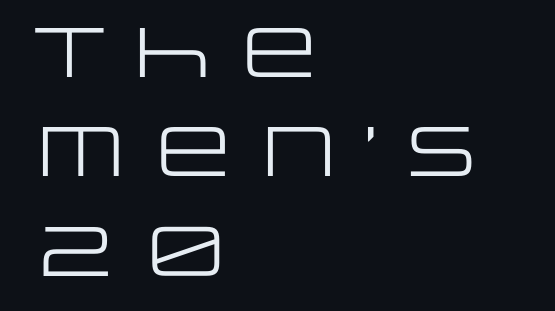
Q: Is the text bold? A: No.
Q: Is the text italic (slanted)? A: No, it is upright.
Q: Is the typeface a serif or a sans-serif typeface? A: Sans-serif.
Q: Is the text underlined? A: No.
Q: How is the paragraph aligned? A: Left-aligned.
Q: Is the spacing between letters normal or unusually wide? A: Normal.
Q: Is the spacing between lines tight, normal or loose? A: Normal.
Q: Width (condensed, normal, or wide)? A: Wide.
Q: Stroke contrast? A: Low.
Q: x-height? A: Large.
Q: Monospaced? A: No.
